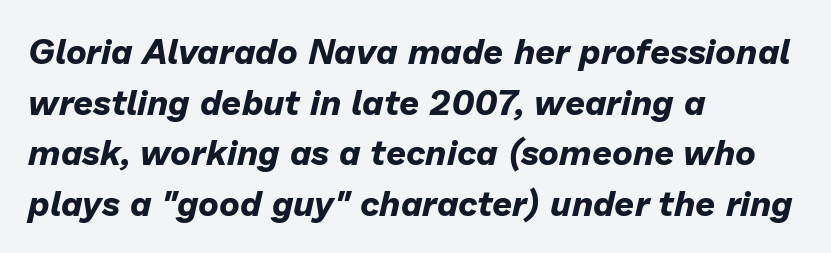
The specimen reads as italic at a glance. If you drew a ruler down the left edge, every line would touch it. Proportional: the letters do not fall into vertical columns. Clear beneath every line of the passage.
